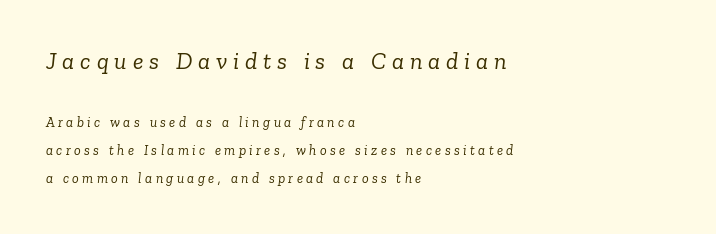
The image shows 24 px text type, italic (leaning right); set left-aligned, loose line spacing (2.0x), unusually wide letter spacing (+0.24 em), not underlined; the first (top) block is 1.71x larger.
